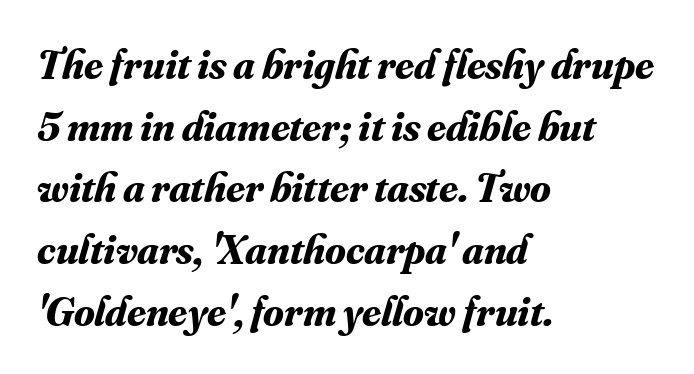
{"serif": "yes", "italic": "yes", "lean": "right", "slant_degrees": 16, "bold": "yes", "weight": "bold", "width": "normal", "stroke_contrast": "medium", "x_height": "small", "monospaced": "no", "underline": "no", "align": "left", "line_spacing": "normal", "line_spacing_ratio": 1.47, "letter_spacing": "normal", "letter_spacing_em": 0.0, "glyph_px": 42}
